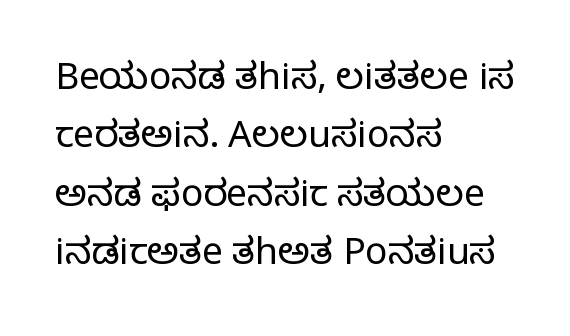
The image shows 37 px regular-weight serif type, upright; set left-aligned, normal line spacing (1.58x), normal letter spacing, not underlined; low stroke contrast and a large x-height.
